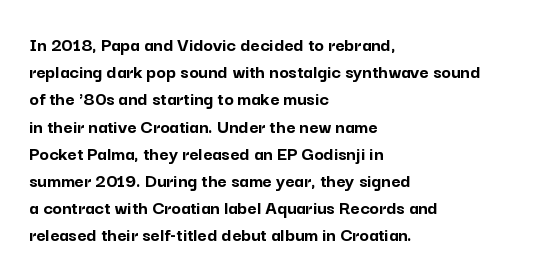
Q: Is the text bold? A: Yes.
Q: Is the text italic (slanted)? A: No, it is upright.
Q: Is the text underlined? A: No.
Q: How is the paragraph aligned? A: Left-aligned.
Q: Is the spacing between letters normal or unusually wide? A: Normal.
Q: Is the spacing between lines tight, normal or loose? A: Normal.
